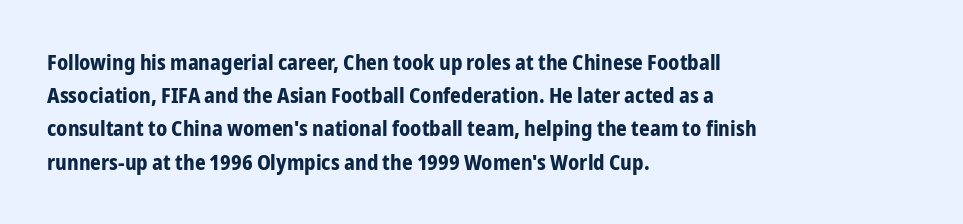
The font is running at its bold setting. Letters rest on an invisible, unmarked baseline. Students, note that the glyphs here touch the page at normal intervals. The rendering anchors every line to the left-hand side.
